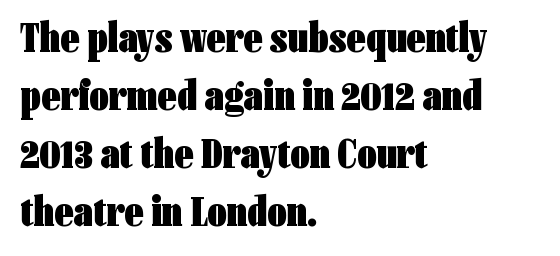
Q: Is the text bold? A: Yes.
Q: Is the text italic (slanted)? A: No, it is upright.
Q: Is the typeface a serif or a sans-serif typeface? A: Sans-serif.
Q: Is the text underlined? A: No.
Q: How is the paragraph aligned? A: Left-aligned.
Q: Is the spacing between letters normal or unusually wide? A: Normal.
Q: Is the spacing between lines tight, normal or loose? A: Normal.
Q: Width (condensed, normal, or wide)? A: Condensed.
Q: Stroke contrast? A: Low.
Q: x-height? A: Medium.
Q: Monospaced? A: No.
